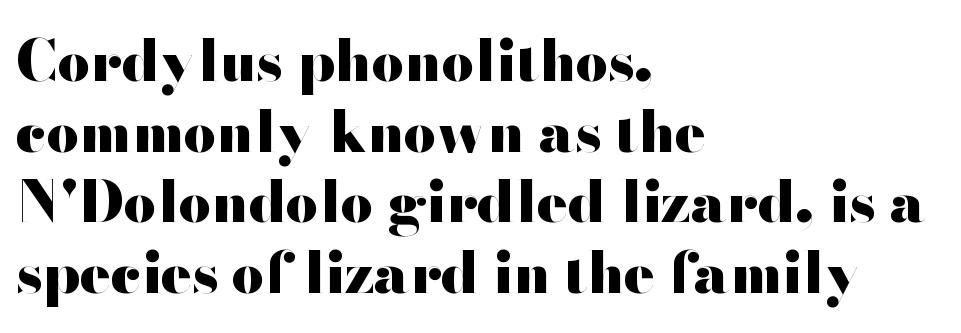
Q: Is the text bold? A: Yes.
Q: Is the text italic (slanted)? A: No, it is upright.
Q: Is the typeface a serif or a sans-serif typeface? A: Sans-serif.
Q: Is the text underlined? A: No.
Q: How is the paragraph aligned? A: Left-aligned.
Q: Is the spacing between letters normal or unusually wide? A: Normal.
Q: Width (condensed, normal, or wide)? A: Wide.
Q: Stroke contrast? A: High.
Q: x-height? A: Small.
Q: Monospaced? A: No.
